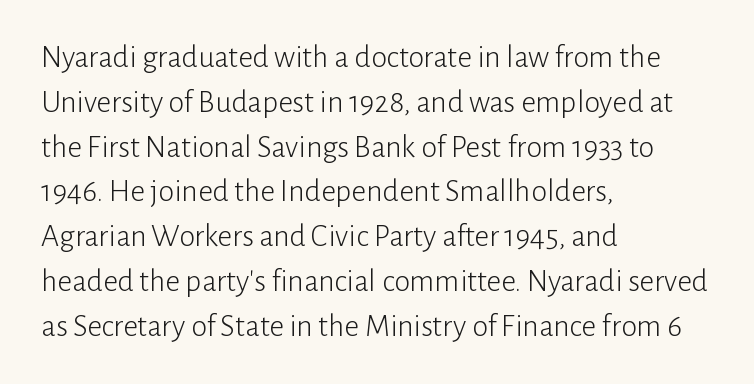
{"serif": "no", "italic": "no", "bold": "no", "weight": "light", "width": "normal", "stroke_contrast": "low", "x_height": "medium", "monospaced": "no", "underline": "no", "align": "left", "line_spacing": "normal", "line_spacing_ratio": 1.4, "letter_spacing": "normal", "letter_spacing_em": 0.0, "glyph_px": 32}
